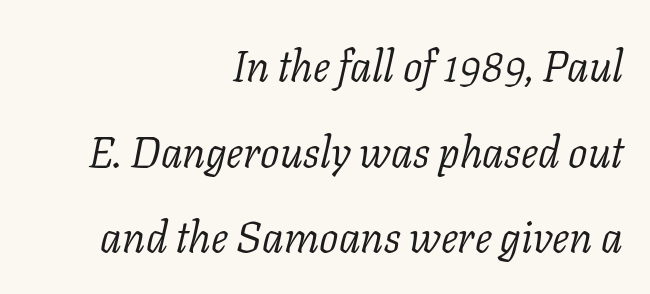
The image shows 43 px light serif type, italic (leaning right); set right-aligned, loose line spacing (1.99x), normal letter spacing, not underlined; low stroke contrast and a medium x-height.
